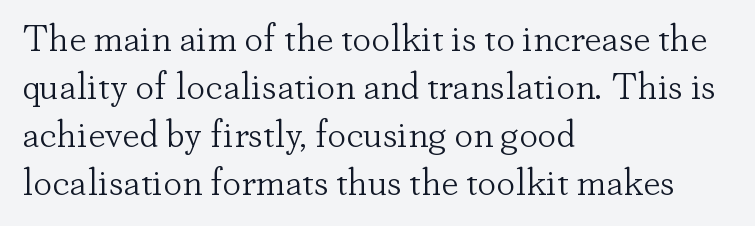
Caption: standard tracking, unaltered. The face used here is proportionally spaced, like ordinary book or web type. The letters stand upright; this is a roman face. The typeface has the unassuming heft of standard copy or less.
